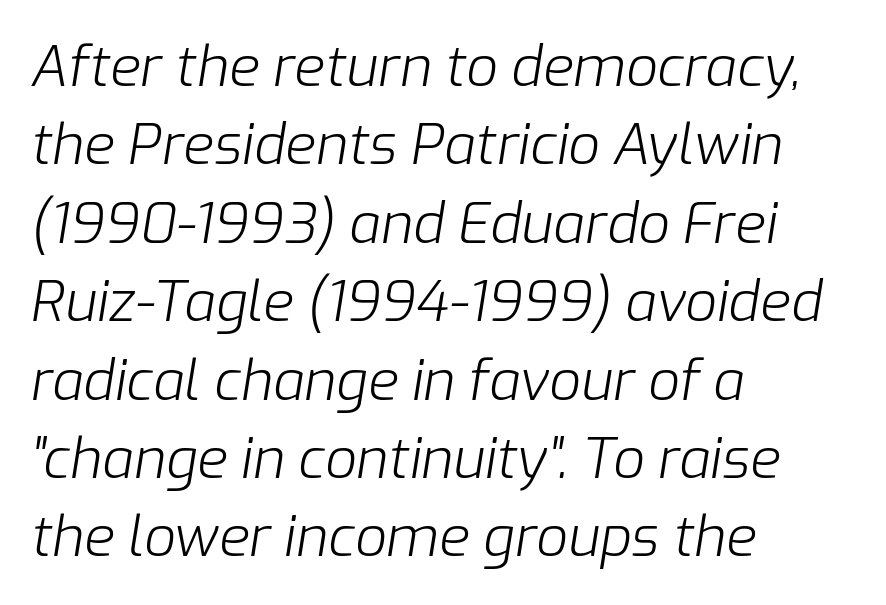
{"italic": "yes", "lean": "right", "slant_degrees": 9, "bold": "no", "weight": "light", "width": "normal", "stroke_contrast": "low", "x_height": "medium", "monospaced": "no", "underline": "no", "align": "left", "line_spacing": "normal", "line_spacing_ratio": 1.4, "letter_spacing": "normal", "letter_spacing_em": 0.0, "glyph_px": 56}
